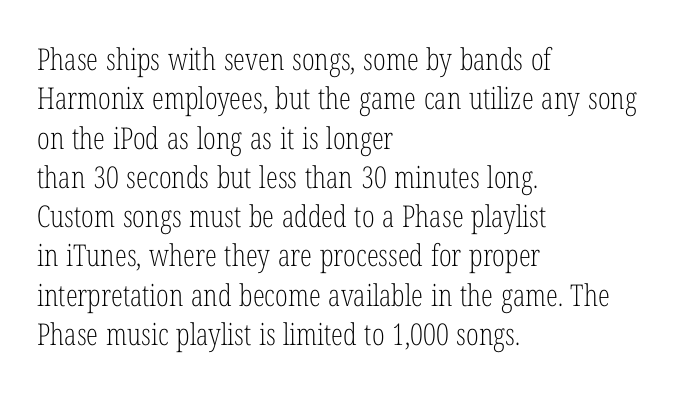
Unmarked baselines from the first word to the last. Varying glyph widths throughout — classic text-font behaviour. The type sits square on the baseline with zero lean. Vertical spacing — default. Serifs: yes, visible at the terminals of the letterforms. The strokes carry an ordinary text weight at most.
